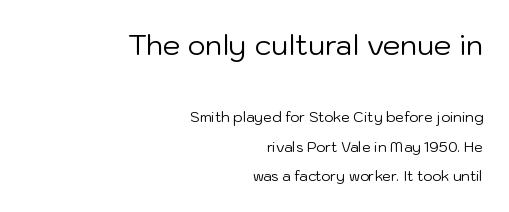
The image shows 28 px regular-weight sans-serif type, upright; set right-aligned, loose line spacing (2.1x), normal letter spacing, not underlined; the first (top) block is 2.0x larger; low stroke contrast and a medium x-height.
